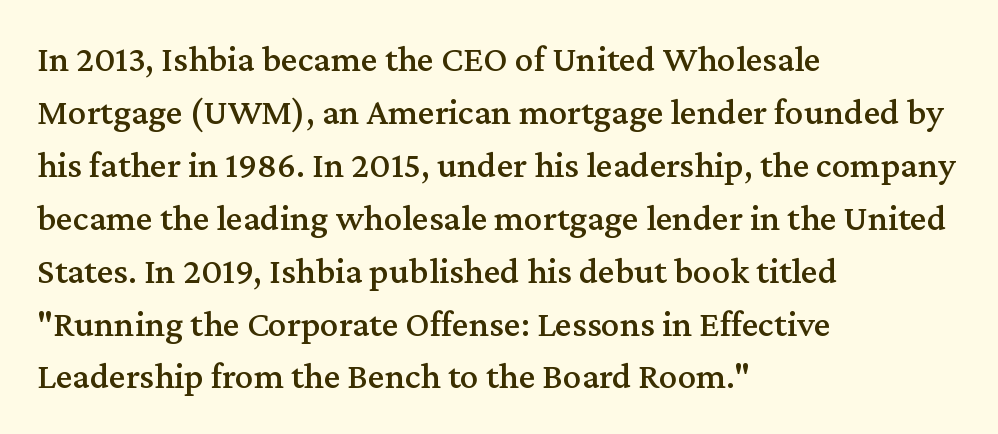
{"serif": "yes", "italic": "no", "width": "normal", "stroke_contrast": "medium", "x_height": "medium", "monospaced": "no", "underline": "no", "align": "left", "line_spacing": "normal", "line_spacing_ratio": 1.43, "letter_spacing": "normal", "letter_spacing_em": 0.0, "glyph_px": 37}
